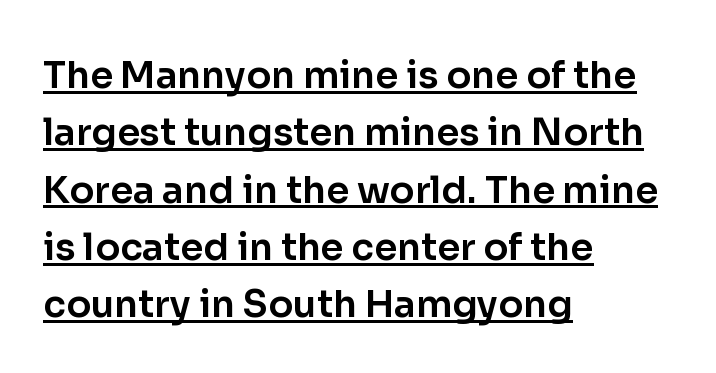
The leading is moderate, giving the passage an even texture. Vertical strokes here are truly vertical. These lines are rendered in a variable-pitch font. Reading down the block, your eye returns to a fixed left position each line. Each line of the rendering has a horizontal stroke beneath the glyphs. The designer went with a sans here, leaving each stem footless.
